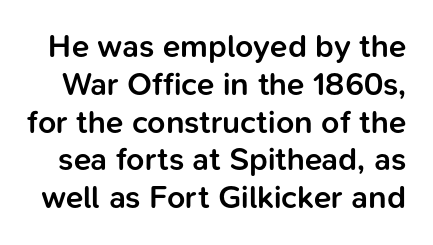
Q: Is the text bold? A: Semi-bold.
Q: Is the text italic (slanted)? A: No, it is upright.
Q: Is the typeface a serif or a sans-serif typeface? A: Sans-serif.
Q: Is the text underlined? A: No.
Q: Is the spacing between letters normal or unusually wide? A: Normal.
Q: Width (condensed, normal, or wide)? A: Normal.
Q: Stroke contrast? A: Low.
Q: x-height? A: Medium.
Q: Monospaced? A: No.
